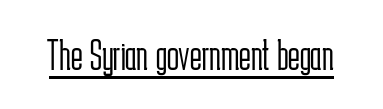
Honestly, the underline is the first thing you notice here. These lines keep a tight, regular rhythm from letter to letter. The cut favours lightness, reaching ordinary text weight at its darkest. What kind of face is this? One without serifs — a sans. Does the lettering tilt? It doesn't — this is upright. Is this a fixed-width face? No — the glyphs have proportional, varying widths.
